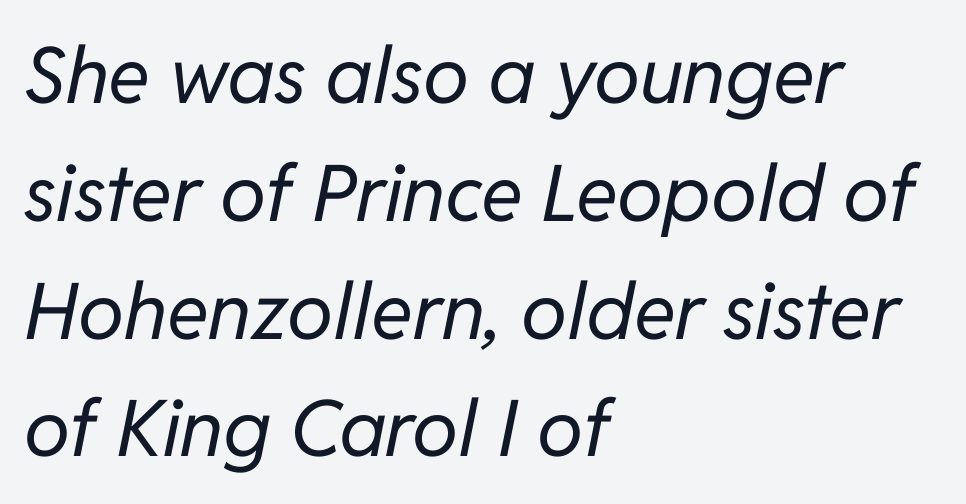
{"italic": "yes", "lean": "right", "slant_degrees": 11, "bold": "no", "weight": "regular", "width": "normal", "stroke_contrast": "low", "x_height": "medium", "monospaced": "no", "underline": "no", "align": "left", "line_spacing": "normal", "line_spacing_ratio": 1.51, "letter_spacing": "normal", "letter_spacing_em": 0.0, "glyph_px": 78}
